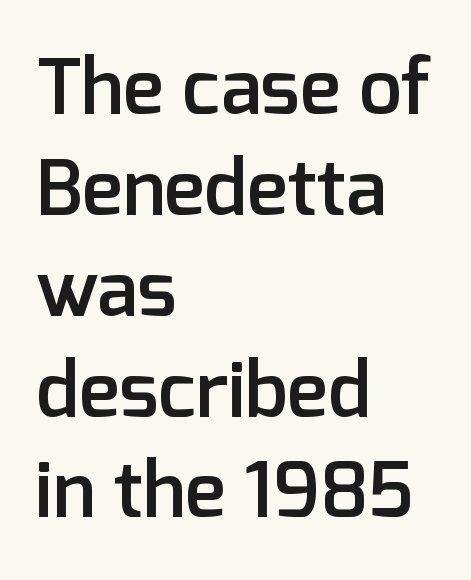
{"serif": "no", "italic": "no", "bold": "semi", "weight": "semibold", "width": "normal", "stroke_contrast": "low", "x_height": "medium", "monospaced": "no", "underline": "no", "align": "left", "line_spacing": "normal", "line_spacing_ratio": 1.31, "letter_spacing": "normal", "letter_spacing_em": 0.0, "glyph_px": 77}
